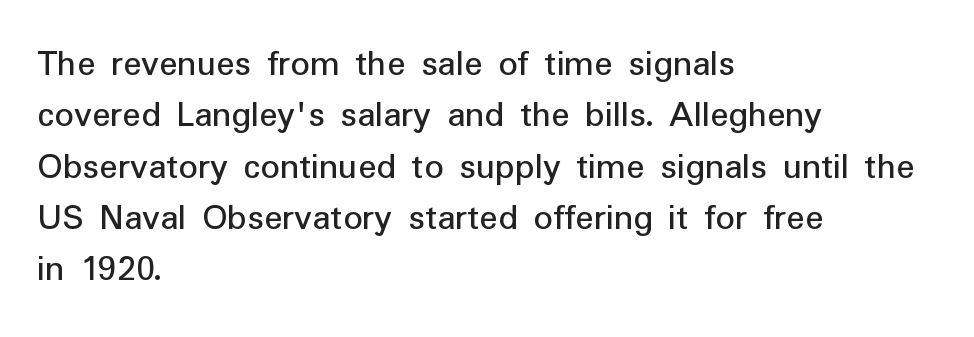
This rendering leaves character spacing at its baseline value. The compositor pushed each line to the left boundary. A sans-serif font was chosen for this passage. Unmarked baselines from the first word to the last. The strokes carry an ordinary text weight at most. Rows of type keep a routine distance in the vertical direction.
